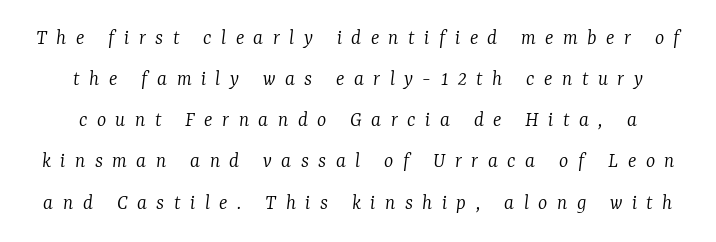
The image shows 22 px text type, italic (leaning right); set line spacing 1.87x, unusually wide letter spacing (+0.43 em), not underlined.
